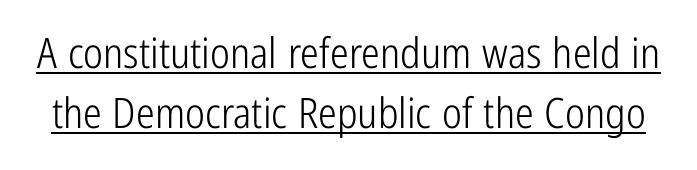
The image shows 42 px light, condensed sans-serif type, upright; set normal line spacing (1.42x), normal letter spacing, underlined; low stroke contrast and a medium x-height.
